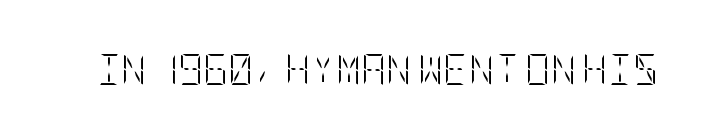
The image shows 31 px light, condensed type, upright; set normal letter spacing, not underlined; low stroke contrast and a large x-height.
